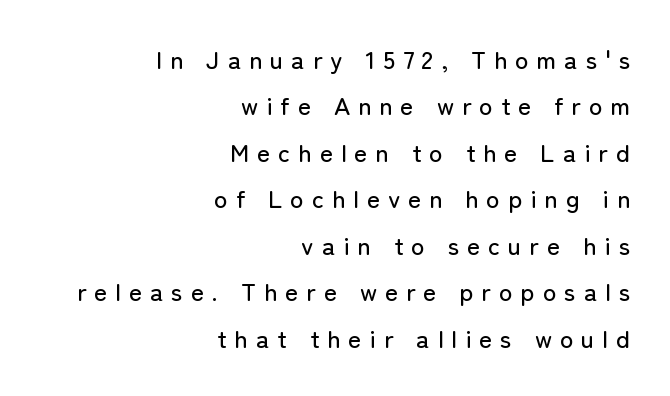
{"italic": "no", "underline": "no", "align": "right", "line_spacing_ratio": 1.86, "letter_spacing": "wide", "letter_spacing_em": 0.32, "glyph_px": 25}
